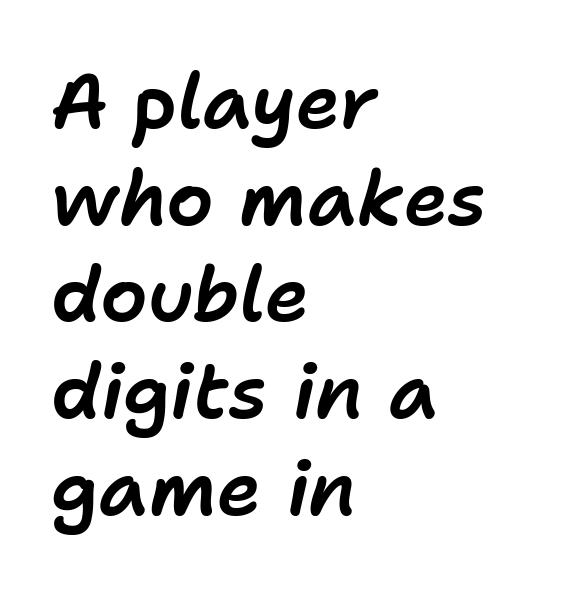
{"italic": "yes", "lean": "right", "slant_degrees": 11, "width": "normal", "stroke_contrast": "low", "x_height": "medium", "monospaced": "no", "underline": "no", "align": "left", "line_spacing": "normal", "line_spacing_ratio": 1.29, "letter_spacing": "normal", "letter_spacing_em": 0.0, "glyph_px": 75}
